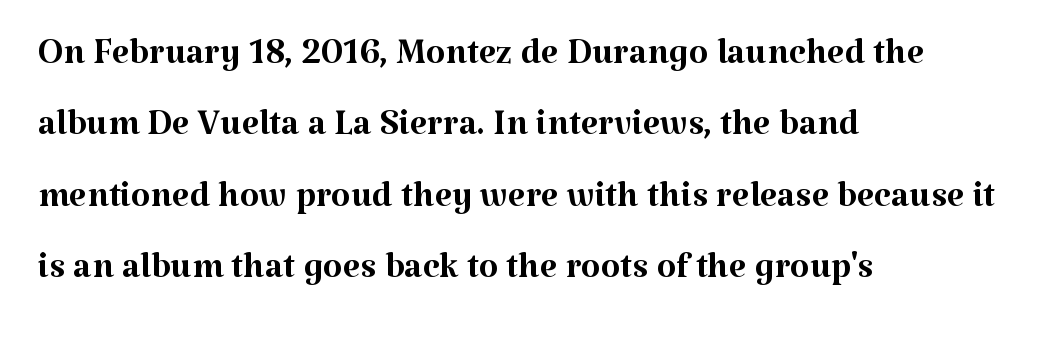
Q: Is the text bold? A: No.
Q: Is the text italic (slanted)? A: No, it is upright.
Q: Is the typeface a serif or a sans-serif typeface? A: Serif.
Q: Is the text underlined? A: No.
Q: How is the paragraph aligned? A: Left-aligned.
Q: Is the spacing between letters normal or unusually wide? A: Normal.
Q: Is the spacing between lines tight, normal or loose? A: Normal.
Q: Width (condensed, normal, or wide)? A: Normal.
Q: Stroke contrast? A: Medium.
Q: x-height? A: Medium.
Q: Monospaced? A: No.
